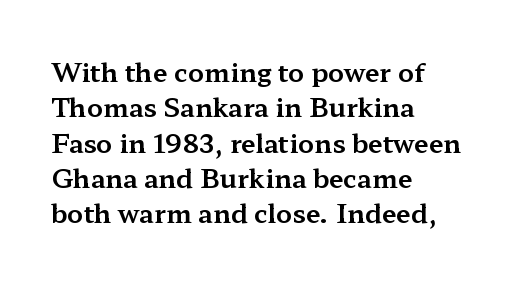
Q: Is the text italic (slanted)? A: No, it is upright.
Q: Is the text underlined? A: No.
Q: How is the paragraph aligned? A: Left-aligned.
Q: Is the spacing between letters normal or unusually wide? A: Normal.
Q: Is the spacing between lines tight, normal or loose? A: Normal.
